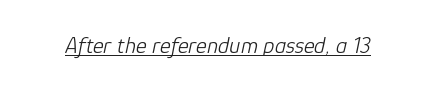
Looking at the ascenders, they clearly lean. A typesetter would call this zero additional tracking. Caption: lettering with a line underneath. The font is comparable to plain body text, perhaps lighter.
